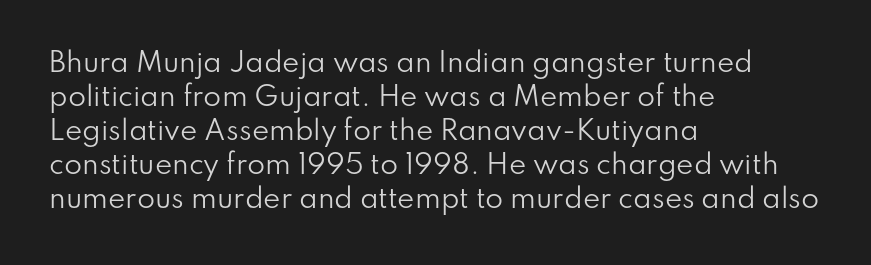
Q: Is the text bold? A: No.
Q: Is the text italic (slanted)? A: No, it is upright.
Q: Is the text underlined? A: No.
Q: How is the paragraph aligned? A: Left-aligned.
Q: Is the spacing between letters normal or unusually wide? A: Normal.
Q: Is the spacing between lines tight, normal or loose? A: Normal.
